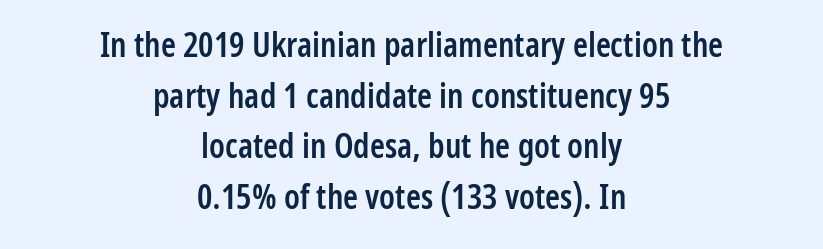
Q: Is the text bold? A: Semi-bold.
Q: Is the text italic (slanted)? A: No, it is upright.
Q: Is the typeface a serif or a sans-serif typeface? A: Sans-serif.
Q: Is the text underlined? A: No.
Q: How is the paragraph aligned? A: Centered.
Q: Is the spacing between letters normal or unusually wide? A: Normal.
Q: Is the spacing between lines tight, normal or loose? A: Normal.
Q: Width (condensed, normal, or wide)? A: Condensed.
Q: Stroke contrast? A: Low.
Q: x-height? A: Medium.
Q: Monospaced? A: No.
